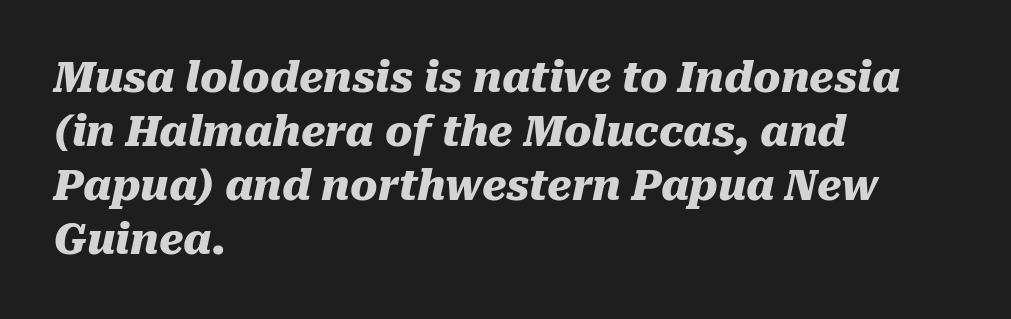
The glyphs are unaccompanied by any horizontal stroke below them. The typography opts for an oblique posture over an upright one. Note the varied advance widths — an 'i' is clearly narrower than an 'm'. Inter-character spacing is left at the font's built-in metrics.
